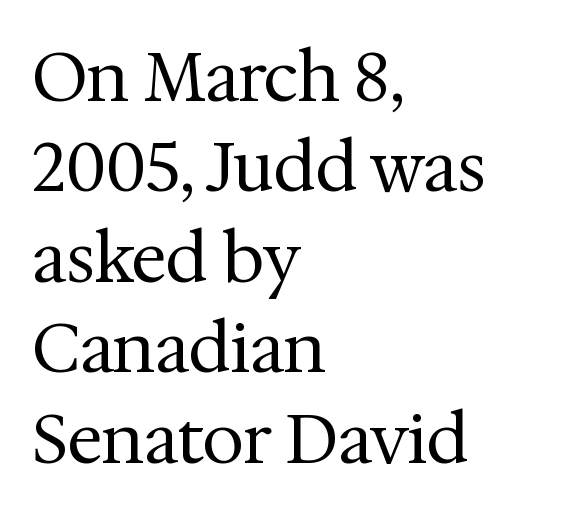
The space directly below the letters is spotless. This is the regular roman posture of the typeface. The rendering keeps characters at their native spacing. The cut favours lightness, reaching ordinary text weight at its darkest. The text was rendered using a seriffed face with decorative stroke endings.
